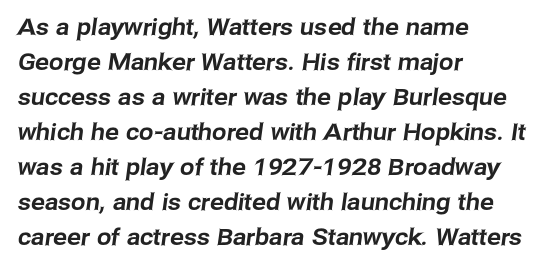
{"underline": "no", "align": "left", "line_spacing": "normal", "line_spacing_ratio": 1.52, "letter_spacing": "normal", "letter_spacing_em": 0.0, "glyph_px": 23}
